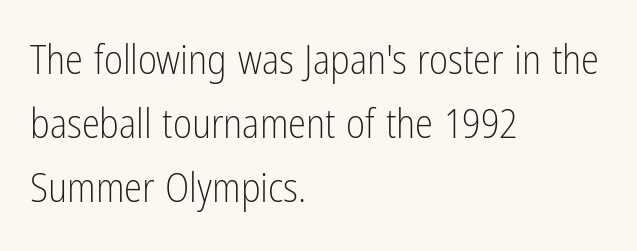
{"serif": "no", "italic": "no", "bold": "no", "weight": "light", "width": "condensed", "stroke_contrast": "low", "x_height": "medium", "monospaced": "no", "underline": "no", "align": "left", "line_spacing": "normal", "line_spacing_ratio": 1.56, "letter_spacing": "normal", "letter_spacing_em": 0.0, "glyph_px": 41}
